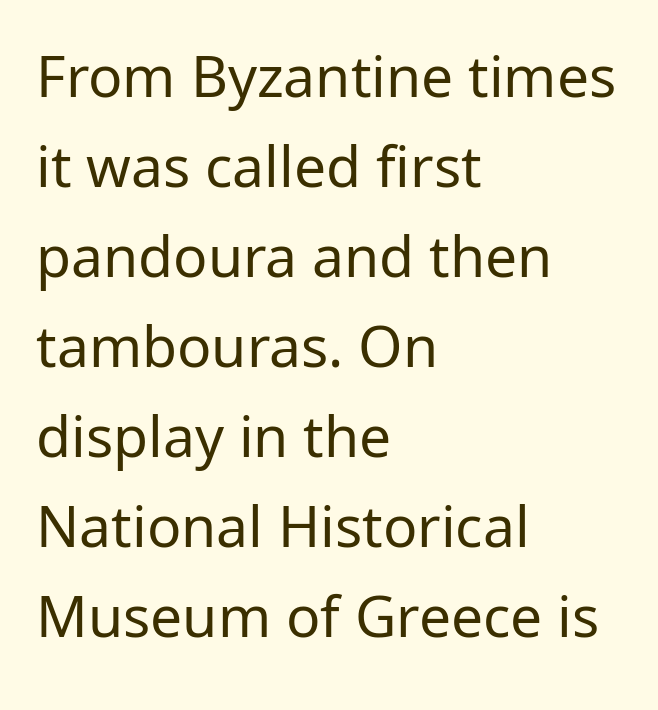
{"serif": "no", "italic": "no", "bold": "no", "weight": "regular", "width": "normal", "stroke_contrast": "low", "x_height": "medium", "monospaced": "no", "underline": "no", "align": "left", "line_spacing": "normal", "line_spacing_ratio": 1.58, "letter_spacing": "normal", "letter_spacing_em": 0.0, "glyph_px": 57}
